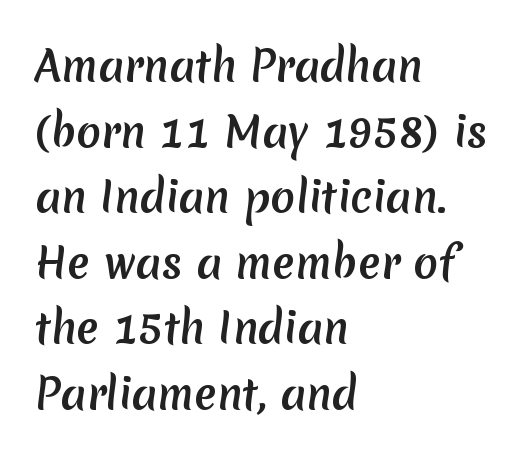
{"serif": "no", "width": "normal", "stroke_contrast": "medium", "x_height": "medium", "monospaced": "no", "underline": "no", "align": "left", "line_spacing": "normal", "line_spacing_ratio": 1.6, "letter_spacing": "normal", "letter_spacing_em": 0.0, "glyph_px": 41}
